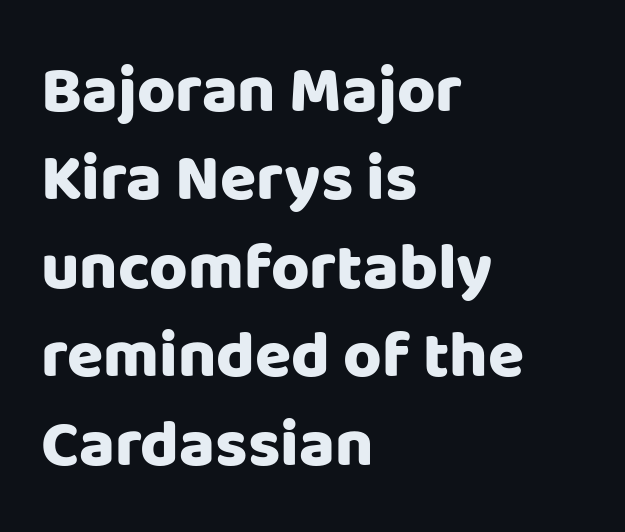
{"serif": "no", "italic": "no", "bold": "yes", "weight": "heavy", "width": "normal", "stroke_contrast": "low", "x_height": "large", "monospaced": "no", "underline": "no", "align": "left", "line_spacing": "normal", "line_spacing_ratio": 1.34, "letter_spacing": "normal", "letter_spacing_em": 0.0, "glyph_px": 66}
